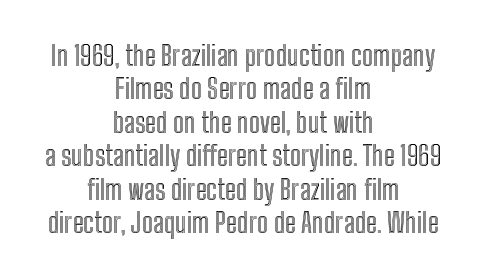
{"italic": "no", "underline": "no", "align": "center", "line_spacing_ratio": 1.24, "letter_spacing": "normal", "letter_spacing_em": 0.0, "glyph_px": 27}
